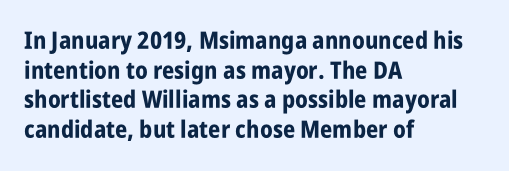
Nobody drew a line under any word here. The lettering stays uniformly vertical, giving the passage a roman look. Each word holds together tightly as a unit, with standard inter-letter gaps. A student would call this left alignment; a typographer would say flush left, rag right. Typographic density is high because the face is bold.
